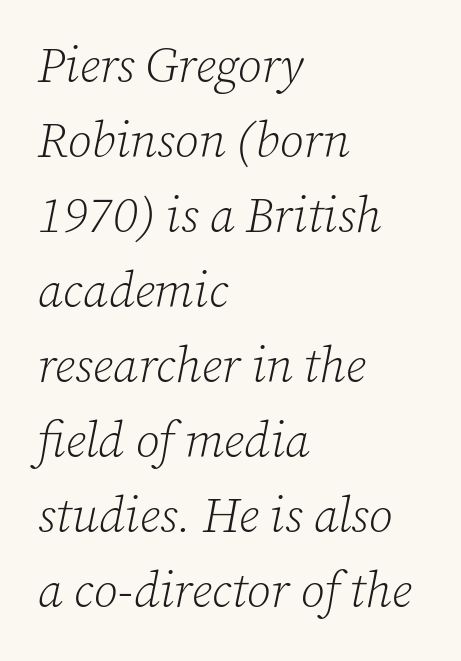
Q: Is the text bold? A: No.
Q: Is the text italic (slanted)? A: Yes, it leans right by about 12 degrees.
Q: Is the typeface a serif or a sans-serif typeface? A: Serif.
Q: Is the text underlined? A: No.
Q: How is the paragraph aligned? A: Left-aligned.
Q: Is the spacing between letters normal or unusually wide? A: Normal.
Q: Is the spacing between lines tight, normal or loose? A: Normal.
Q: Width (condensed, normal, or wide)? A: Normal.
Q: Stroke contrast? A: Low.
Q: x-height? A: Medium.
Q: Monospaced? A: No.
